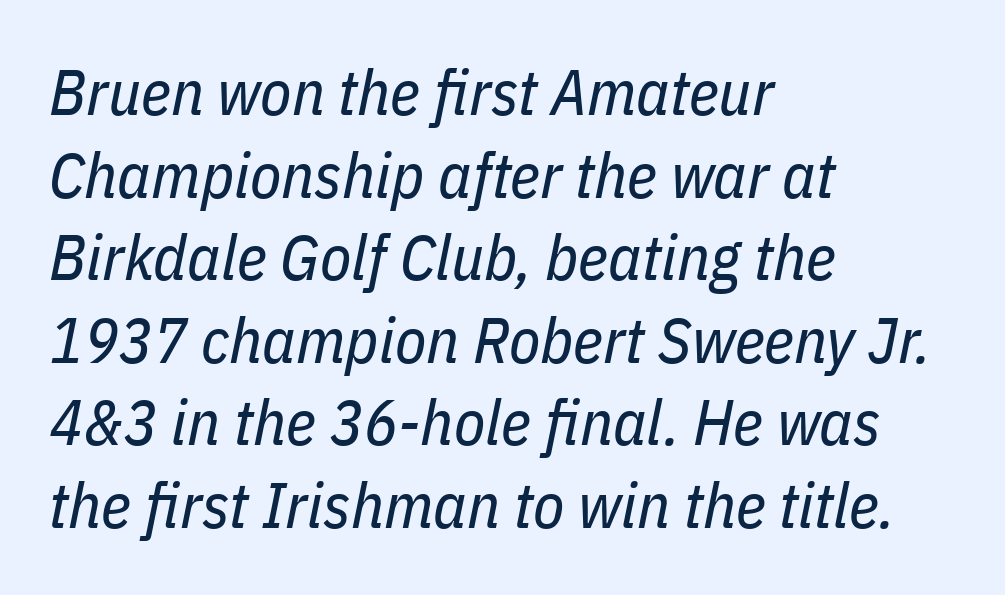
If you drew a line through each stem, it would be angled. The letterforms sit at book weight or below. The horizontal fit of the characters is conventional and even. Honestly, the row spacing looks completely unremarkable.
